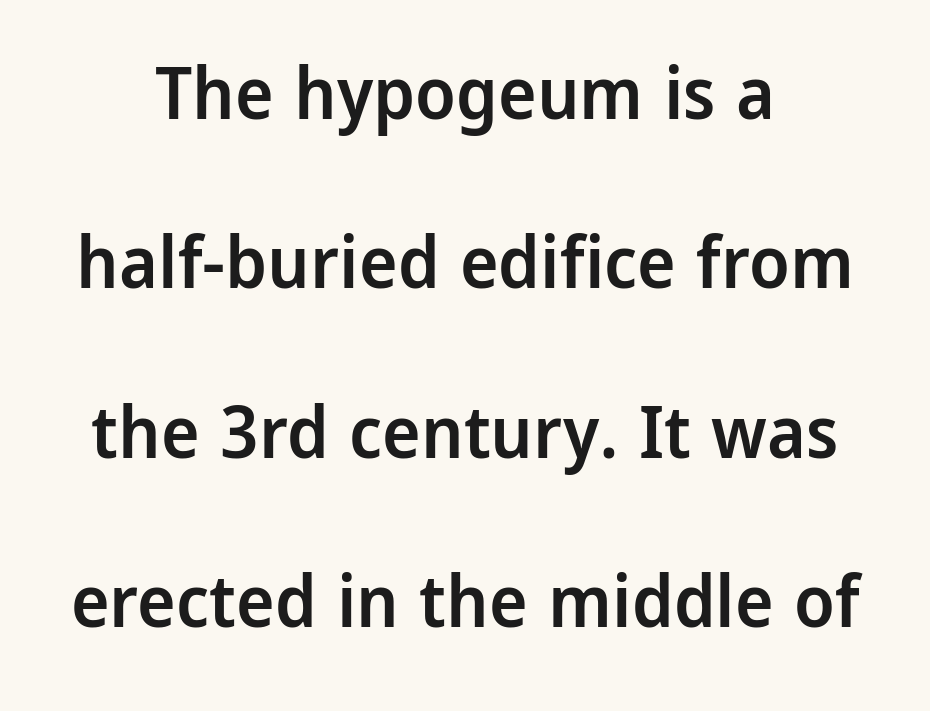
Q: Is the text bold? A: Semi-bold.
Q: Is the text italic (slanted)? A: No, it is upright.
Q: Is the typeface a serif or a sans-serif typeface? A: Sans-serif.
Q: Is the text underlined? A: No.
Q: How is the paragraph aligned? A: Centered.
Q: Is the spacing between letters normal or unusually wide? A: Normal.
Q: Is the spacing between lines tight, normal or loose? A: Loose.
Q: Width (condensed, normal, or wide)? A: Normal.
Q: Stroke contrast? A: Low.
Q: x-height? A: Medium.
Q: Monospaced? A: No.
